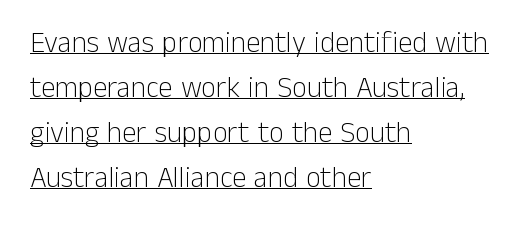
{"serif": "no", "italic": "no", "bold": "no", "weight": "light", "width": "normal", "stroke_contrast": "low", "x_height": "medium", "monospaced": "no", "underline": "yes", "align": "left", "line_spacing": "normal", "line_spacing_ratio": 1.55, "letter_spacing": "normal", "letter_spacing_em": 0.0, "glyph_px": 29}
